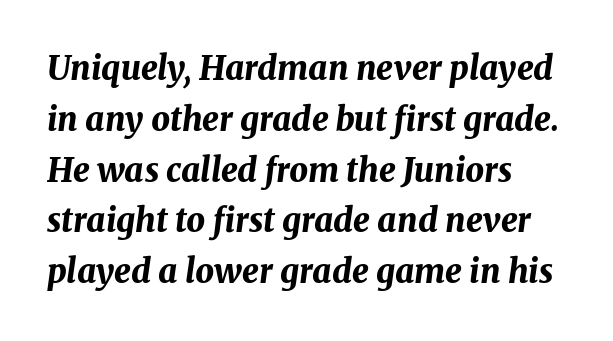
Think of a printed novel: that variable character pitch is what you see here. I'd describe the lettering as bold — thick and assertive. The letters sit at their default tracking, neither squeezed nor spread. Type without underlining. Line beginnings align vertically; line endings do not.
